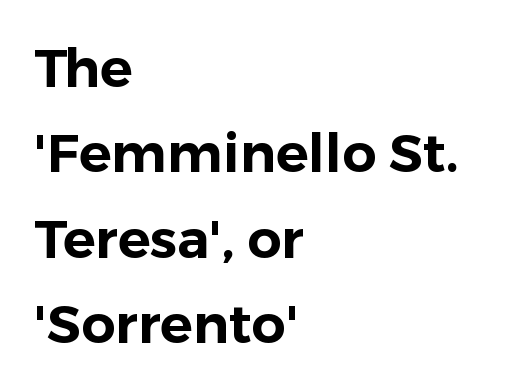
Normally led — the rows are evenly, conventionally spaced. The foot of each line stays bare and open. Looks like regular typesetting: each glyph gets only the width it needs. The specimen reads as upright at a glance.
